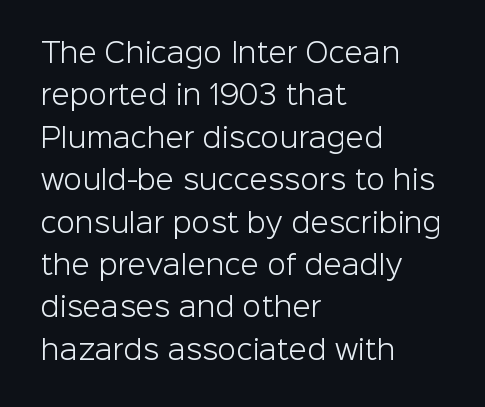
Characters follow at the spacing the type designer built in. Where is the straight margin? On the left. Weight: regular or lighter. Check the space under the baseline: it is left empty. Each new line begins a customary step beneath the previous one.
